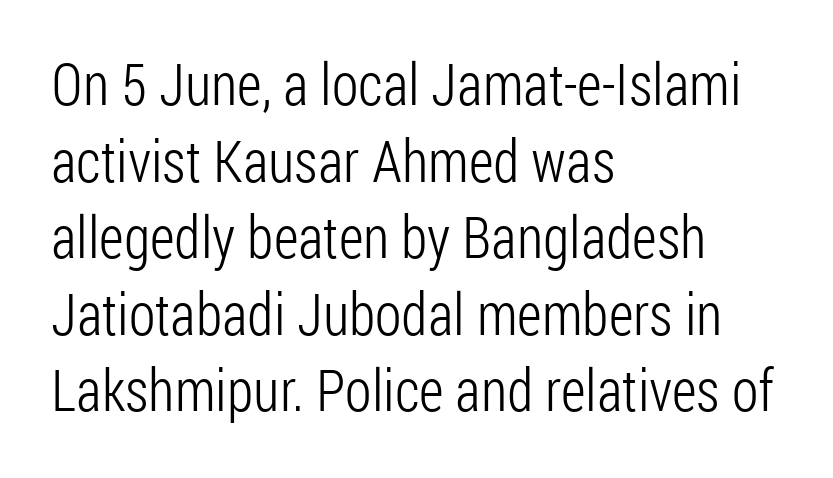
The image shows 58 px light, condensed sans-serif type, upright; set left-aligned, normal line spacing (1.32x), normal letter spacing, not underlined; low stroke contrast and a medium x-height.
